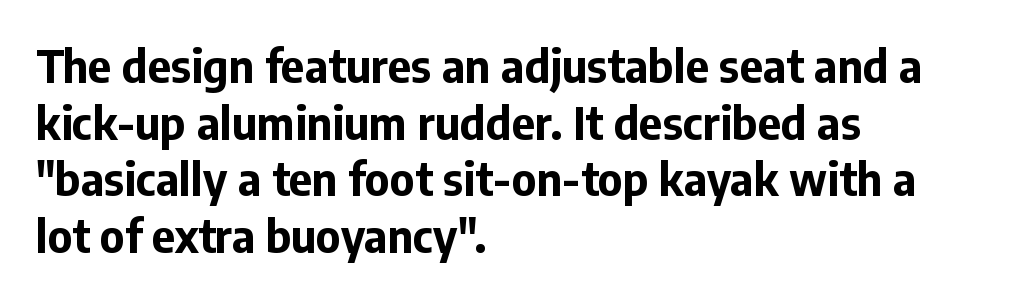
The image shows 45 px bold sans-serif type, upright; set left-aligned, normal line spacing (1.26x), normal letter spacing, not underlined; low stroke contrast and a medium x-height.
